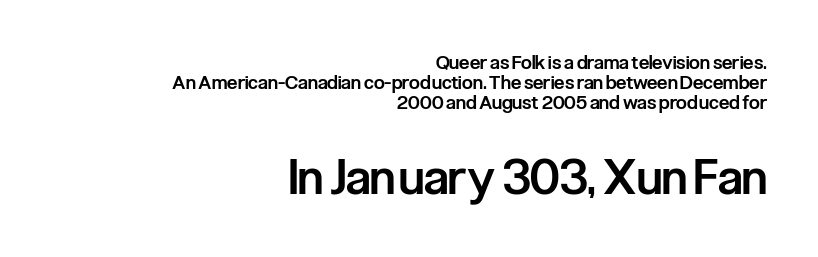
The image shows 48 px semibold, condensed sans-serif type, upright; set right-aligned, tight line spacing (1.04x), normal letter spacing, not underlined; the second (bottom) block is 2.53x larger; low stroke contrast and a medium x-height.
